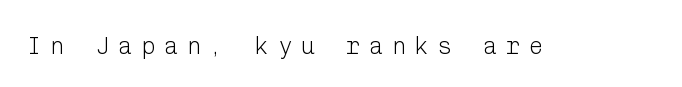
The image shows 24 px text type, upright; set unusually wide letter spacing (+0.35 em), not underlined.
